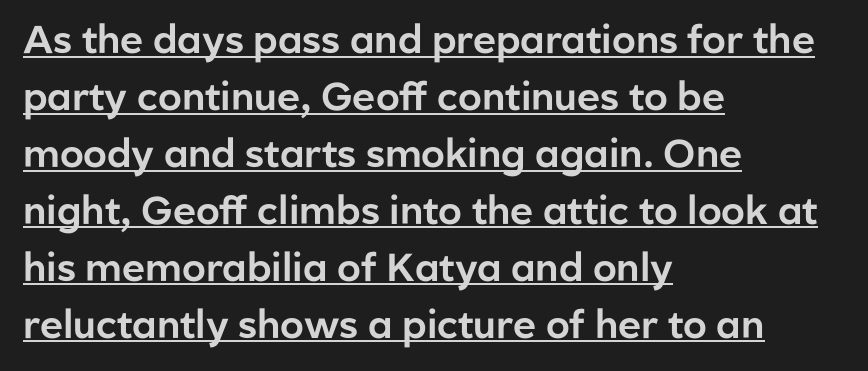
Q: Is the text italic (slanted)? A: No, it is upright.
Q: Is the typeface a serif or a sans-serif typeface? A: Sans-serif.
Q: Is the text underlined? A: Yes.
Q: How is the paragraph aligned? A: Left-aligned.
Q: Is the spacing between letters normal or unusually wide? A: Normal.
Q: Is the spacing between lines tight, normal or loose? A: Normal.
Q: Width (condensed, normal, or wide)? A: Normal.
Q: Stroke contrast? A: Low.
Q: x-height? A: Medium.
Q: Monospaced? A: No.
